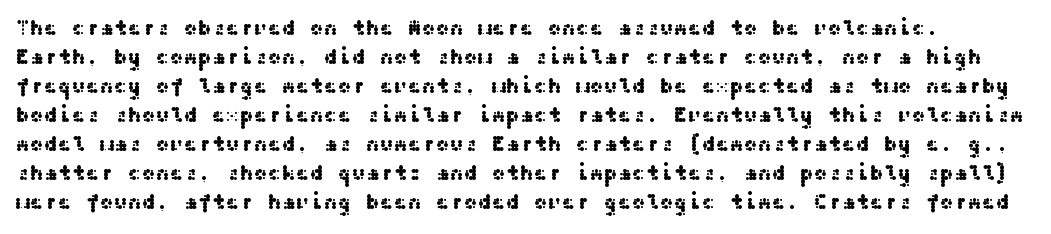
Q: Is the text italic (slanted)? A: No, it is upright.
Q: Is the text underlined? A: No.
Q: Is the spacing between letters normal or unusually wide? A: Normal.
Q: Is the spacing between lines tight, normal or loose? A: Normal.
